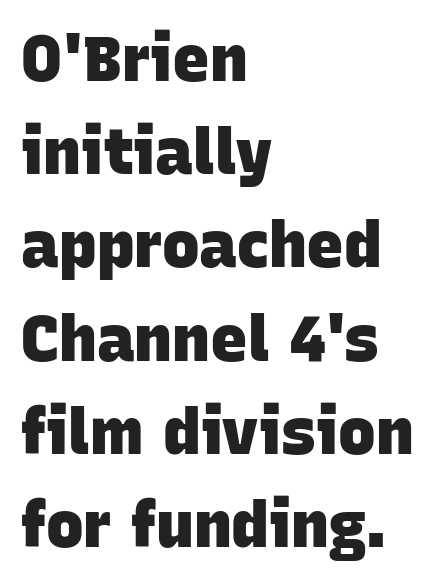
Q: Is the text bold? A: Yes.
Q: Is the typeface a serif or a sans-serif typeface? A: Sans-serif.
Q: Is the text underlined? A: No.
Q: How is the paragraph aligned? A: Left-aligned.
Q: Is the spacing between letters normal or unusually wide? A: Normal.
Q: Is the spacing between lines tight, normal or loose? A: Normal.
Q: Width (condensed, normal, or wide)? A: Normal.
Q: Stroke contrast? A: Low.
Q: x-height? A: Large.
Q: Monospaced? A: No.
